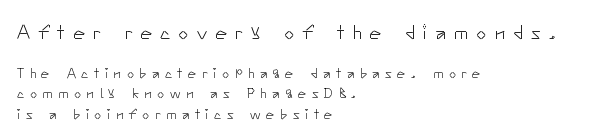
Q: Is the text bold? A: No.
Q: Is the text italic (slanted)? A: No, it is upright.
Q: Is the text underlined? A: No.
Q: How is the paragraph aligned? A: Left-aligned.
Q: Is the spacing between letters normal or unusually wide? A: Unusually wide.
Q: Is the spacing between lines tight, normal or loose? A: Normal.
Q: Which block of text is set in a larger size, the first (top) or the second (bottom)? A: The first (top) one.
